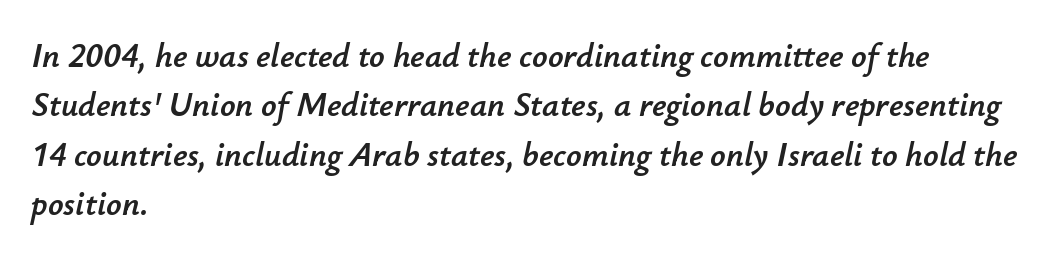
You can tell it's italic because the verticals aren't actually vertical. Think of a printed novel: that variable character pitch is what you see here. This rendering uses left alignment, leaving the right contour irregular. Line spacing here is normal. Tracking here is standard; glyphs follow each other at the usual distance. Decoration check: the copy has no underline.
